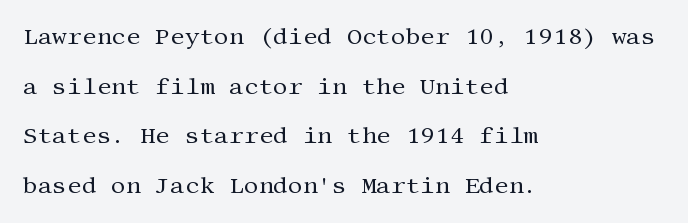
Q: Is the text bold? A: No.
Q: Is the text italic (slanted)? A: No, it is upright.
Q: Is the text underlined? A: No.
Q: How is the paragraph aligned? A: Left-aligned.
Q: Is the spacing between letters normal or unusually wide? A: Normal.
Q: Is the spacing between lines tight, normal or loose? A: Loose.
